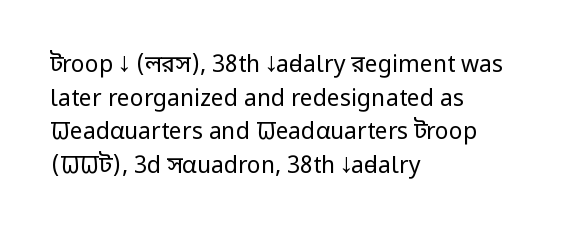
{"italic": "no", "bold": "no", "underline": "no", "align": "left", "line_spacing": "normal", "line_spacing_ratio": 1.46, "letter_spacing": "normal", "letter_spacing_em": 0.0, "glyph_px": 23}
